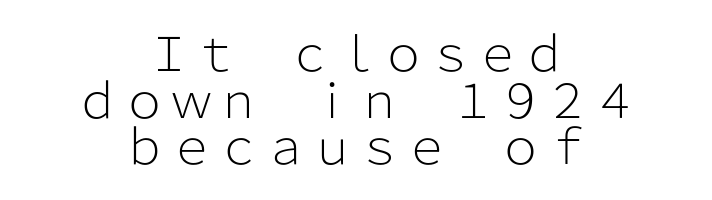
The characters are drawn with everyday or finer stroke widths. The tracking reads as untouched default to a designer's eye. Posture: vertical. Underline: absent. This block would grow much taller if given ordinary leading; it's compressed now.
